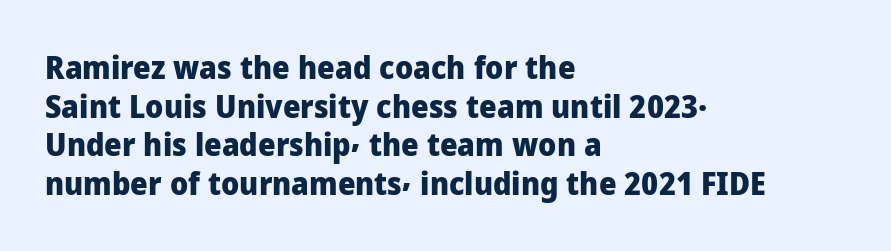
Q: Is the text bold? A: Yes.
Q: Is the text italic (slanted)? A: No, it is upright.
Q: Is the typeface a serif or a sans-serif typeface? A: Sans-serif.
Q: Is the text underlined? A: No.
Q: How is the paragraph aligned? A: Left-aligned.
Q: Is the spacing between letters normal or unusually wide? A: Normal.
Q: Is the spacing between lines tight, normal or loose? A: Normal.
Q: Width (condensed, normal, or wide)? A: Normal.
Q: Stroke contrast? A: Low.
Q: x-height? A: Medium.
Q: Monospaced? A: No.
